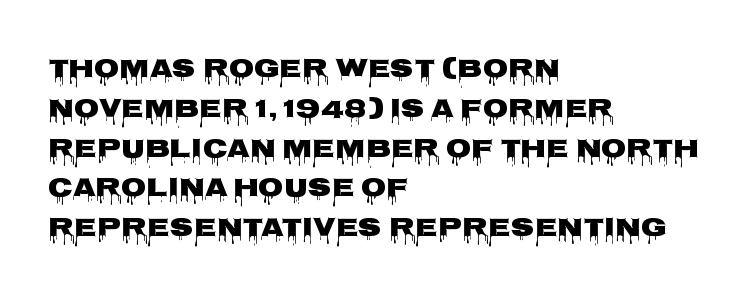
{"italic": "no", "bold": "yes", "underline": "no", "align": "left", "line_spacing": "normal", "line_spacing_ratio": 1.53, "letter_spacing": "normal", "letter_spacing_em": 0.0, "glyph_px": 26}
